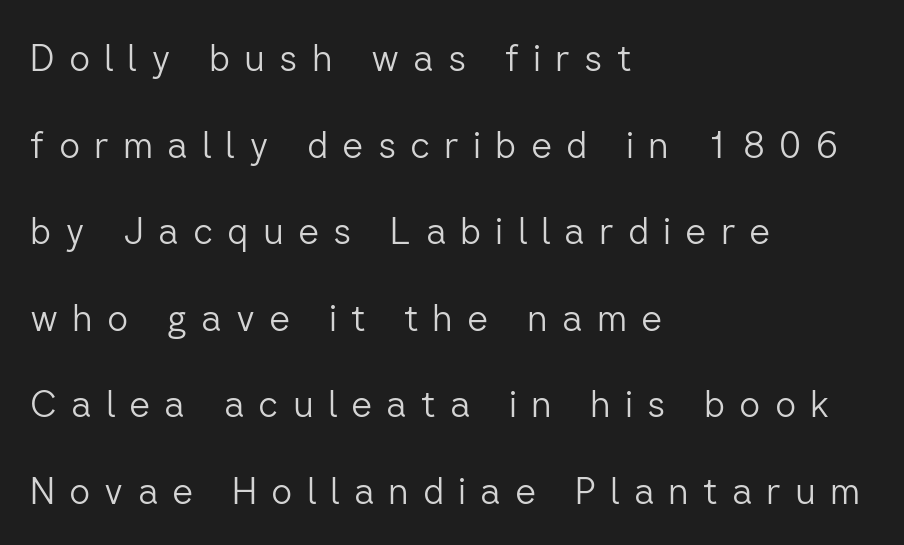
The image shows 37 px light sans-serif type, upright; set left-aligned, loose line spacing (2.34x), unusually wide letter spacing (+0.38 em), not underlined; low stroke contrast and a medium x-height.
